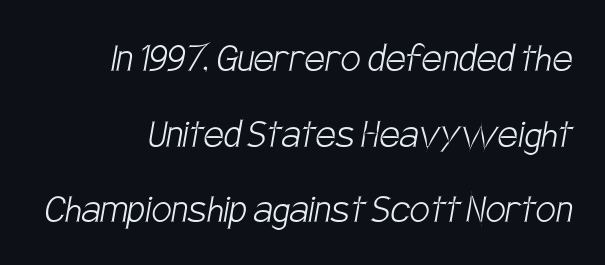
Just letters on the line, the space beneath them empty. The vertical gap from one line to the next is medium. The strokes are not fattened; the text isn't bold. This is sans-serif lettering, the kind often seen on screens and signage. Caption: standard tracking, unaltered.
